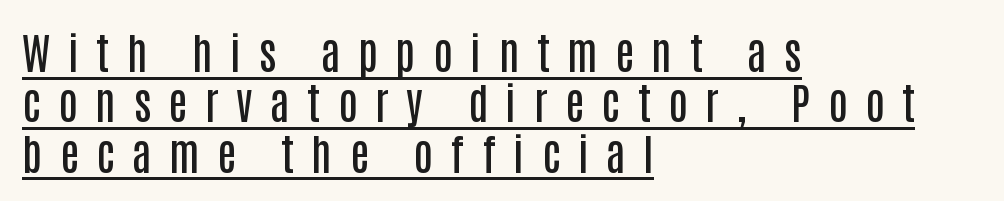
Looks like regular typesetting: each glyph gets only the width it needs. Inter-character spacing is expanded well beyond the font's built-in metrics. This rendering features underlined lettering. Notice how the passage keeps a crisp vertical edge on the left only.
